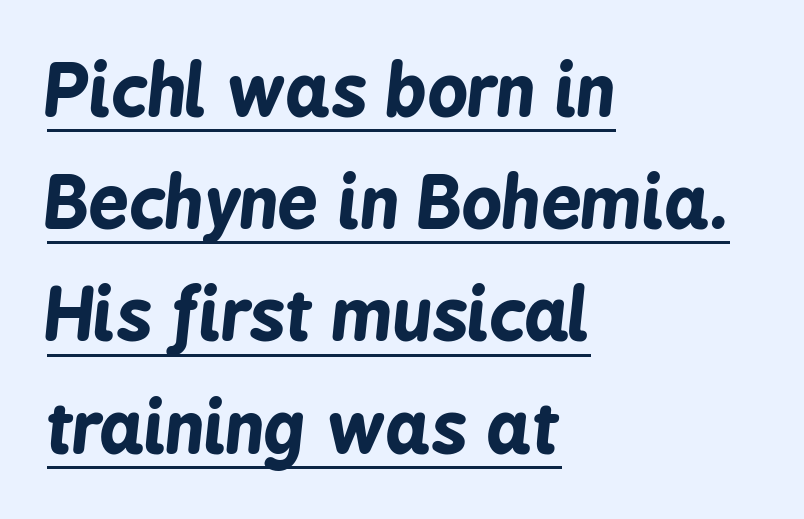
{"italic": "yes", "lean": "right", "slant_degrees": 6, "bold": "yes", "weight": "bold", "width": "condensed", "stroke_contrast": "low", "x_height": "medium", "monospaced": "no", "underline": "yes", "align": "left", "line_spacing": "normal", "line_spacing_ratio": 1.58, "letter_spacing": "normal", "letter_spacing_em": 0.0, "glyph_px": 71}
